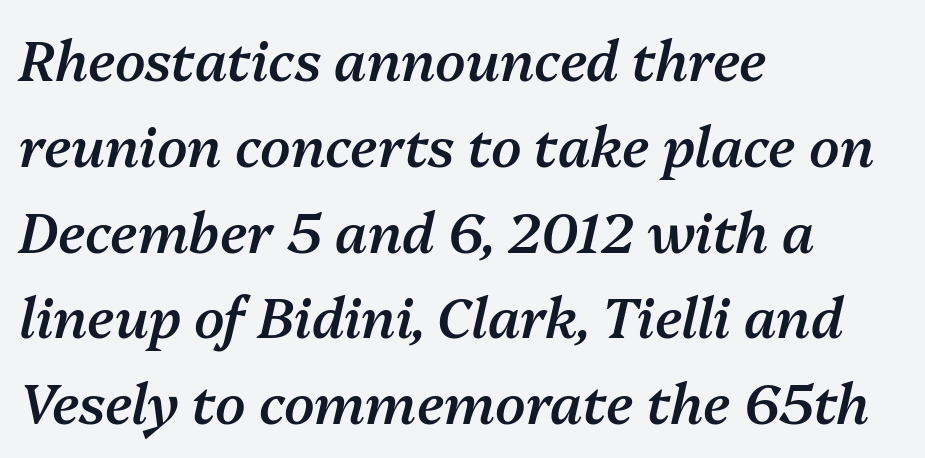
{"italic": "yes", "lean": "right", "slant_degrees": 13, "bold": "semi", "weight": "semibold", "width": "normal", "stroke_contrast": "medium", "x_height": "medium", "monospaced": "no", "underline": "no", "align": "left", "line_spacing": "normal", "line_spacing_ratio": 1.56, "letter_spacing": "normal", "letter_spacing_em": 0.0, "glyph_px": 55}
